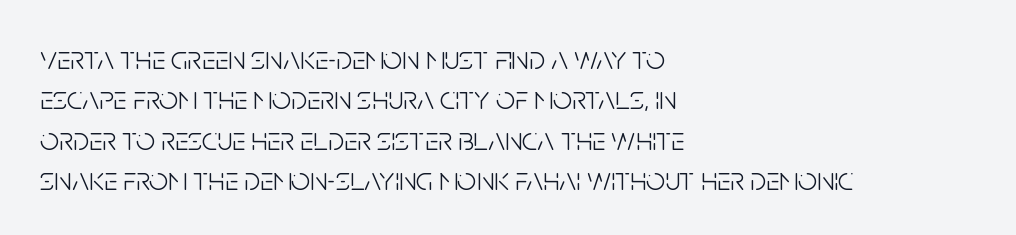
{"serif": "no", "italic": "no", "bold": "no", "weight": "light", "width": "condensed", "stroke_contrast": "low", "x_height": "large", "monospaced": "no", "underline": "no", "align": "left", "line_spacing_ratio": 1.22, "letter_spacing": "normal", "letter_spacing_em": 0.0, "glyph_px": 33}
